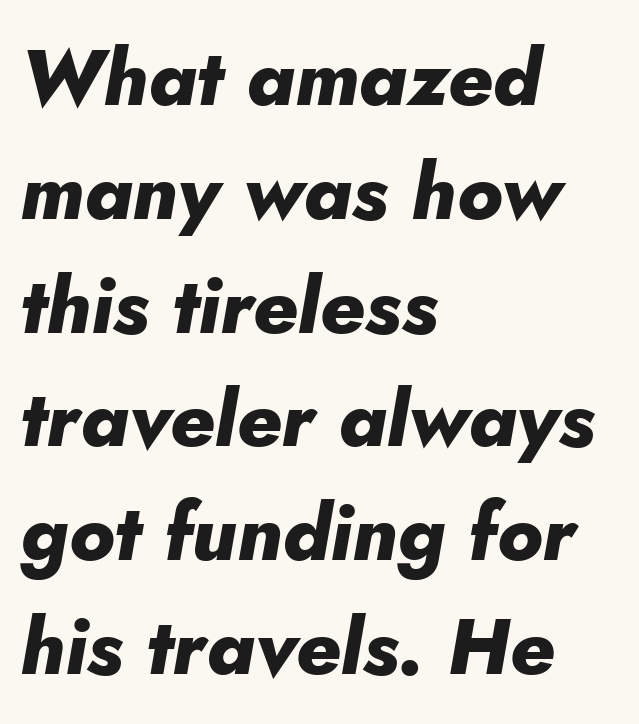
Q: Is the text bold? A: Yes.
Q: Is the text italic (slanted)? A: Yes, it leans right by about 10 degrees.
Q: Is the text underlined? A: No.
Q: How is the paragraph aligned? A: Left-aligned.
Q: Is the spacing between letters normal or unusually wide? A: Normal.
Q: Is the spacing between lines tight, normal or loose? A: Normal.
Q: Width (condensed, normal, or wide)? A: Normal.
Q: Stroke contrast? A: Low.
Q: x-height? A: Small.
Q: Monospaced? A: No.
